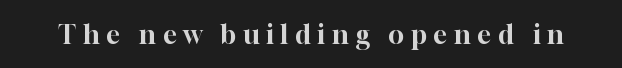
The image shows 26 px text type, upright; set unusually wide letter spacing (+0.26 em), not underlined.
